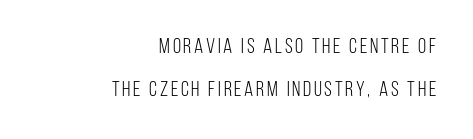
Q: Is the text bold? A: No.
Q: Is the text italic (slanted)? A: No, it is upright.
Q: Is the text underlined? A: No.
Q: How is the paragraph aligned? A: Right-aligned.
Q: Is the spacing between lines tight, normal or loose? A: Loose.
